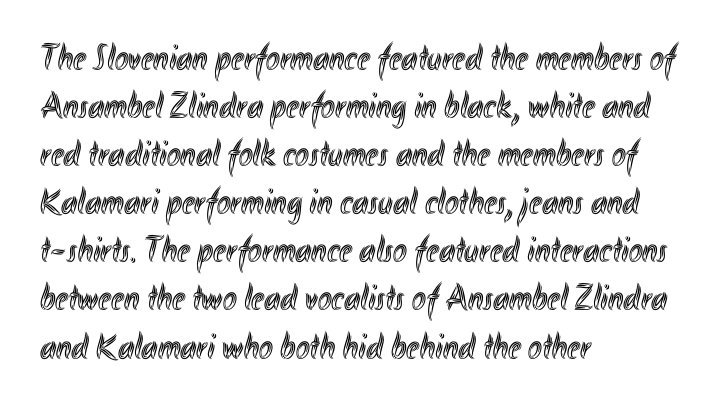
{"width": "condensed", "x_height": "small", "monospaced": "no", "underline": "no", "align": "left", "line_spacing": "normal", "line_spacing_ratio": 1.3, "letter_spacing": "normal", "letter_spacing_em": 0.0, "glyph_px": 37}
